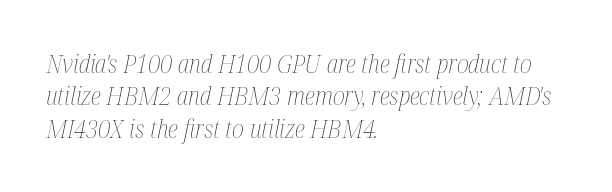
The image shows 25 px text type, italic (leaning right); set left-aligned, normal line spacing (1.3x), normal letter spacing, not underlined.
